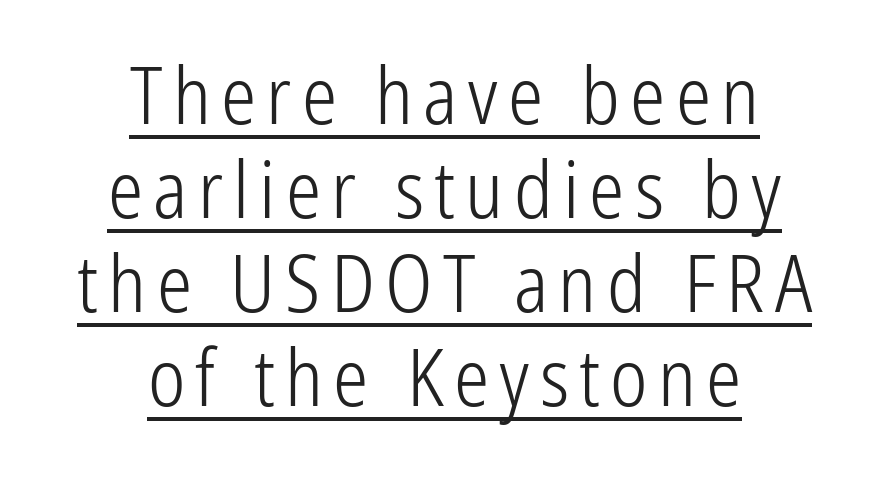
Q: Is the text bold? A: No.
Q: Is the text italic (slanted)? A: No, it is upright.
Q: Is the typeface a serif or a sans-serif typeface? A: Sans-serif.
Q: Is the text underlined? A: Yes.
Q: How is the paragraph aligned? A: Centered.
Q: Width (condensed, normal, or wide)? A: Condensed.
Q: Stroke contrast? A: Low.
Q: x-height? A: Medium.
Q: Monospaced? A: No.
